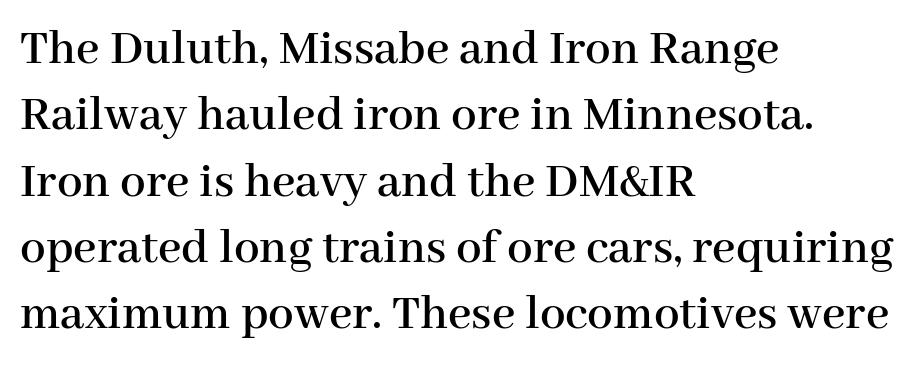
Q: Is the text italic (slanted)? A: No, it is upright.
Q: Is the typeface a serif or a sans-serif typeface? A: Serif.
Q: Is the text underlined? A: No.
Q: How is the paragraph aligned? A: Left-aligned.
Q: Is the spacing between letters normal or unusually wide? A: Normal.
Q: Is the spacing between lines tight, normal or loose? A: Normal.
Q: Width (condensed, normal, or wide)? A: Normal.
Q: Stroke contrast? A: High.
Q: x-height? A: Medium.
Q: Monospaced? A: No.
